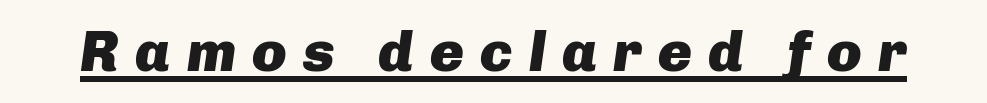
The gaps between neighbouring characters are conspicuously large. The glyphs look as if they've been sheared to an angle. Every word sits above its own underline. These lines carry a lot of weight — the face is fully bold. Each letter keeps its own natural width here, so spacing adapts to shape.
